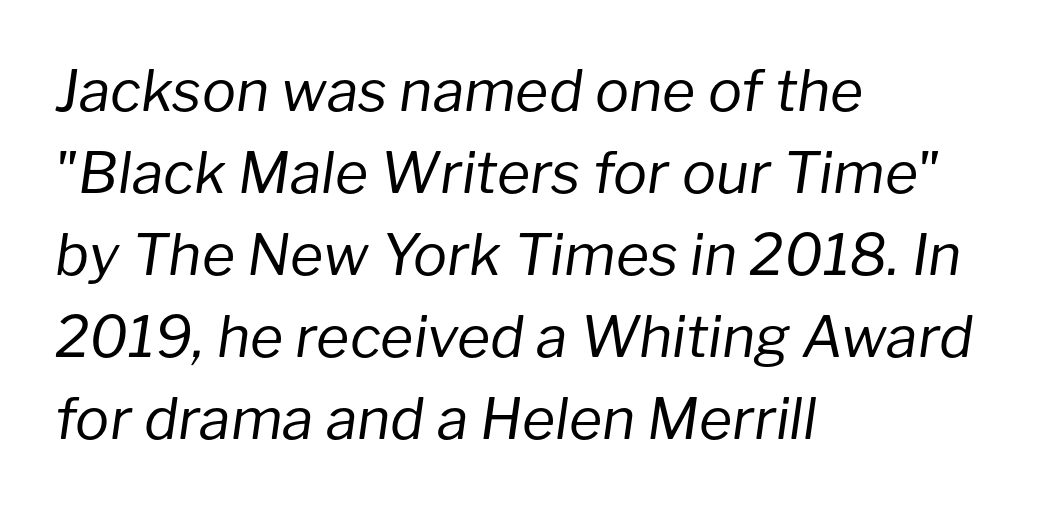
Q: Is the text bold? A: No.
Q: Is the text italic (slanted)? A: Yes, it leans right by about 8 degrees.
Q: Is the text underlined? A: No.
Q: How is the paragraph aligned? A: Left-aligned.
Q: Is the spacing between letters normal or unusually wide? A: Normal.
Q: Is the spacing between lines tight, normal or loose? A: Normal.
Q: Width (condensed, normal, or wide)? A: Normal.
Q: Stroke contrast? A: Low.
Q: x-height? A: Medium.
Q: Monospaced? A: No.
